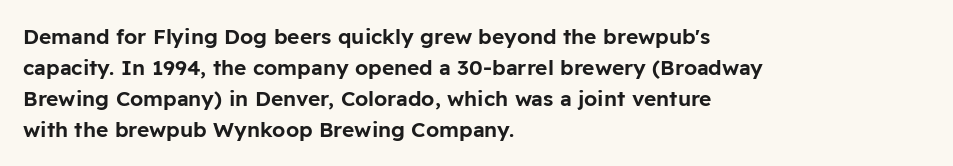
Q: Is the text italic (slanted)? A: No, it is upright.
Q: Is the text underlined? A: No.
Q: How is the paragraph aligned? A: Left-aligned.
Q: Is the spacing between letters normal or unusually wide? A: Normal.
Q: Is the spacing between lines tight, normal or loose? A: Normal.
